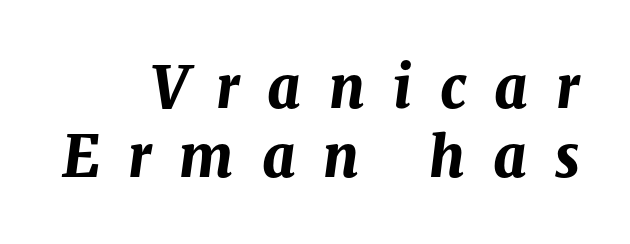
Q: Is the text bold? A: Yes.
Q: Is the text italic (slanted)? A: Yes, it leans right by about 8 degrees.
Q: Is the text underlined? A: No.
Q: How is the paragraph aligned? A: Right-aligned.
Q: Is the spacing between letters normal or unusually wide? A: Unusually wide.
Q: Width (condensed, normal, or wide)? A: Normal.
Q: Stroke contrast? A: Medium.
Q: x-height? A: Medium.
Q: Monospaced? A: No.
